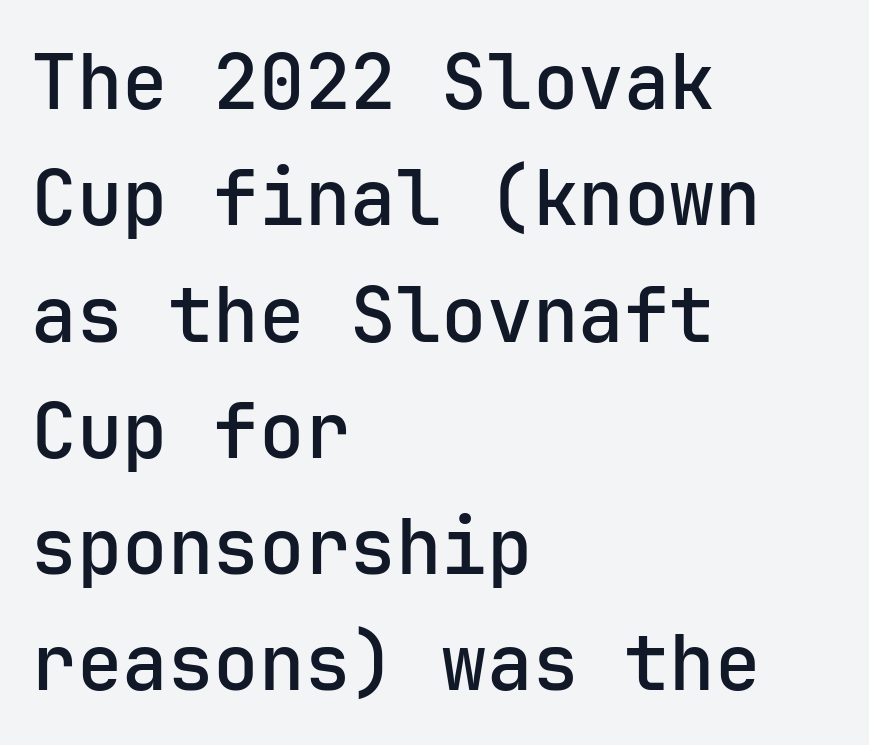
The letters sit at their default tracking, neither squeezed nor spread. No word sits above an underline. Heft: intermediate — a semibold. The lines in this sample share a left origin and differ only in where they stop. The rendering uses a moderate line-height, typical for paragraphs. Do the letters lean? They stand straight.
